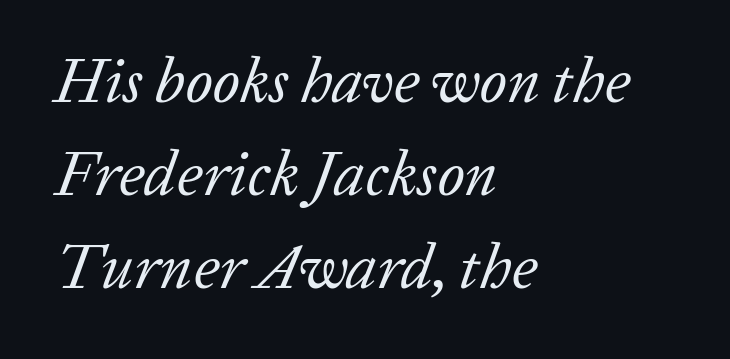
Vertical stems look standard width or narrower in stroke. Is this a fixed-width face? No — the glyphs have proportional, varying widths. Quick note: italic. All the whitespace from short lines collects on the right. The leading is moderate, giving the passage an even texture.
